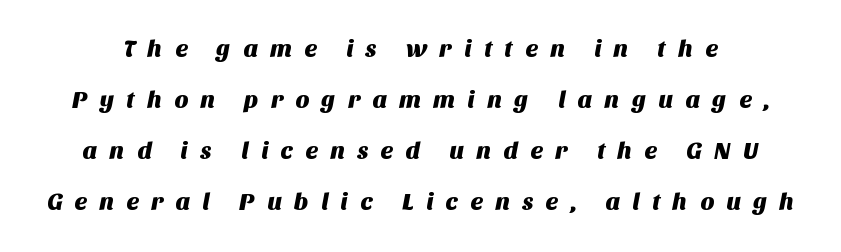
The image shows 24 px text type; set loose line spacing (2.12x), unusually wide letter spacing (+0.5 em), not underlined.
